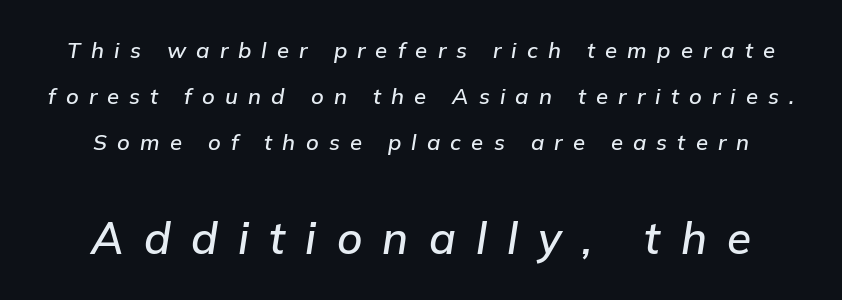
The whole block is typeset with a tilt. Visually, the bottom section dominates because its glyphs are scaled up. Decoration check: the copy has no underline. Between one letter and the next there's a generous, obvious gap. The face used here is proportionally spaced, like ordinary book or web type. Loosely led — the rows are spread out.
